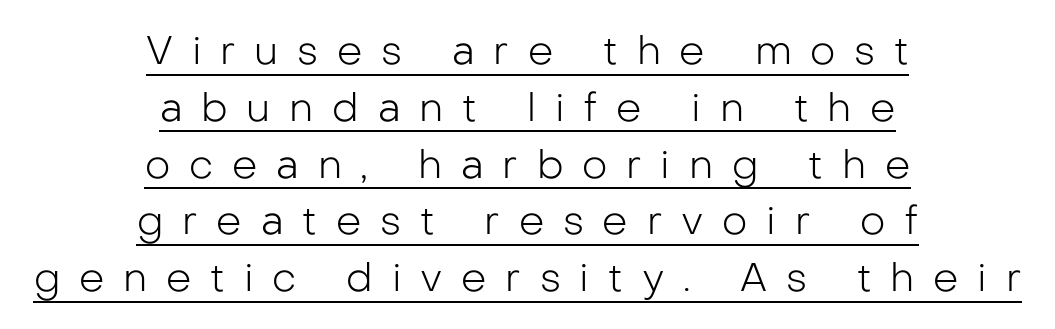
The image shows 40 px light sans-serif type, upright; set centered, normal line spacing (1.42x), unusually wide letter spacing (+0.47 em), underlined; low stroke contrast and a medium x-height.
